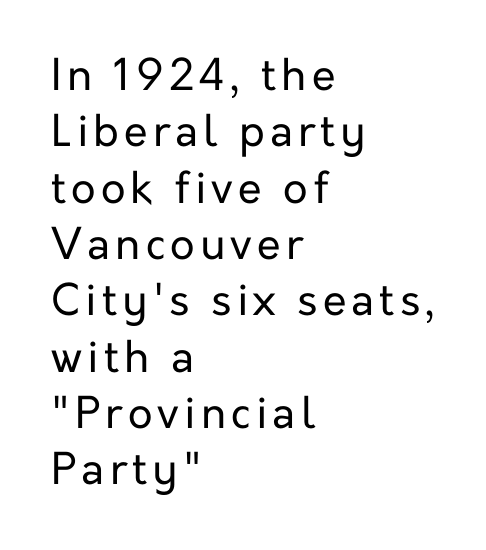
{"serif": "no", "italic": "no", "bold": "no", "weight": "regular", "width": "normal", "stroke_contrast": "low", "x_height": "medium", "monospaced": "no", "underline": "no", "align": "left", "line_spacing": "normal", "line_spacing_ratio": 1.31, "glyph_px": 43}
